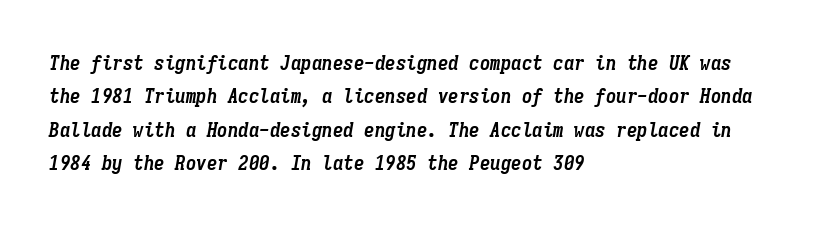
Teacher's note: observe the even left margin — that is flush-left alignment. Slanted lettering throughout. Emphasis by weight is at full strength: bold. Any mark beneath the type? The region is blank. Nothing unusual about the tracking: characters are spaced as the font intends. The block of text has a typical density, with ordinary space between rows.
